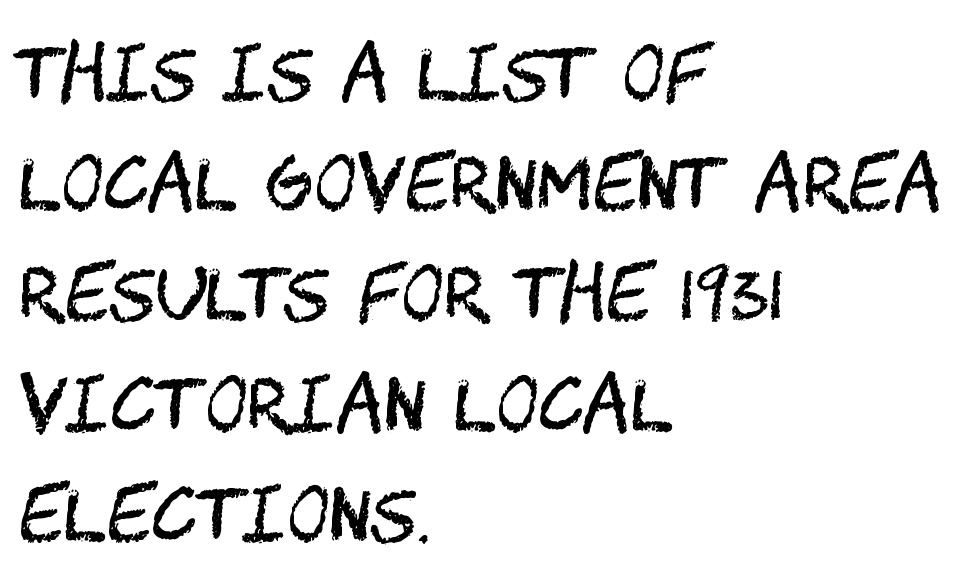
The image shows 73 px regular-weight, condensed sans-serif type, upright; set left-aligned, normal line spacing (1.51x), normal letter spacing, not underlined; medium stroke contrast and a large x-height.
